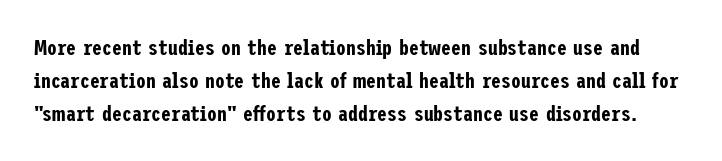
{"italic": "no", "underline": "no", "line_spacing": "normal", "line_spacing_ratio": 1.51, "letter_spacing": "normal", "letter_spacing_em": 0.0, "glyph_px": 22}
